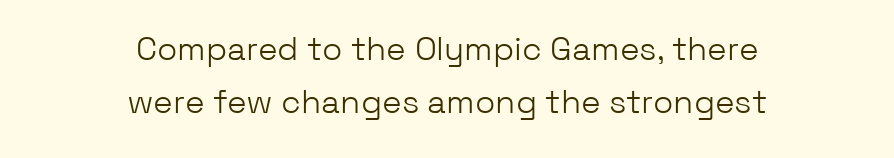
Q: Is the text bold? A: No.
Q: Is the text italic (slanted)? A: No, it is upright.
Q: Is the typeface a serif or a sans-serif typeface? A: Sans-serif.
Q: Is the text underlined? A: No.
Q: How is the paragraph aligned? A: Centered.
Q: Is the spacing between letters normal or unusually wide? A: Normal.
Q: Is the spacing between lines tight, normal or loose? A: Normal.
Q: Width (condensed, normal, or wide)? A: Normal.
Q: Stroke contrast? A: Low.
Q: x-height? A: Medium.
Q: Monospaced? A: No.
